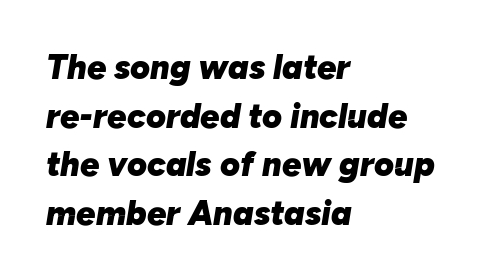
Q: Is the text bold? A: Yes.
Q: Is the text italic (slanted)? A: Yes, it leans right by about 10 degrees.
Q: Is the text underlined? A: No.
Q: How is the paragraph aligned? A: Left-aligned.
Q: Is the spacing between letters normal or unusually wide? A: Normal.
Q: Is the spacing between lines tight, normal or loose? A: Normal.
Q: Width (condensed, normal, or wide)? A: Normal.
Q: Stroke contrast? A: Low.
Q: x-height? A: Medium.
Q: Monospaced? A: No.
